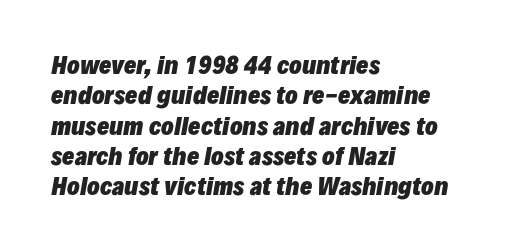
Q: Is the text bold? A: Yes.
Q: Is the text italic (slanted)? A: Yes, it leans right by about 10 degrees.
Q: Is the text underlined? A: No.
Q: How is the paragraph aligned? A: Left-aligned.
Q: Is the spacing between letters normal or unusually wide? A: Normal.
Q: Is the spacing between lines tight, normal or loose? A: Normal.
